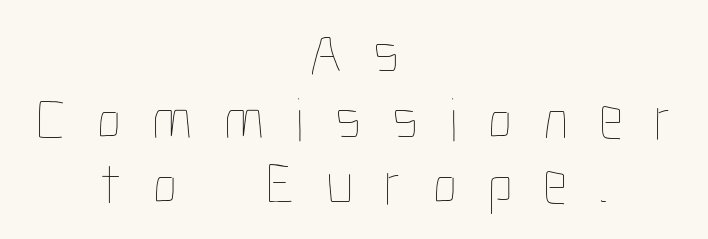
The image shows 62 px thin, condensed type, upright; set centered, tight line spacing (1.06x), unusually wide letter spacing (+0.5 em), not underlined; low stroke contrast and a medium x-height.
